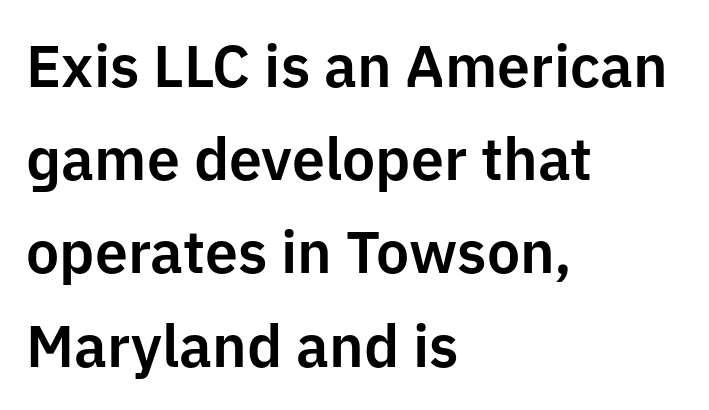
Where is the straight margin? On the left. Is this a fixed-width face? No — the glyphs have proportional, varying widths. Standard letterfit; no display-style spreading of the glyphs. Normally led — the rows are evenly, conventionally spaced.
